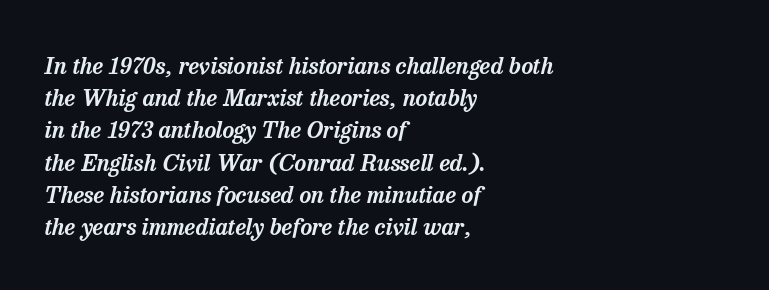
The image shows 23 px text type, italic (leaning right); set left-aligned, normal line spacing (1.4x), normal letter spacing, not underlined.
